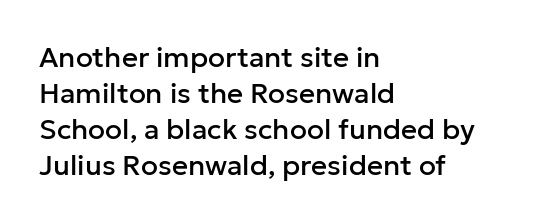
{"serif": "no", "italic": "no", "width": "normal", "stroke_contrast": "low", "x_height": "medium", "monospaced": "no", "underline": "no", "align": "left", "line_spacing": "normal", "line_spacing_ratio": 1.29, "letter_spacing": "normal", "letter_spacing_em": 0.0, "glyph_px": 28}
